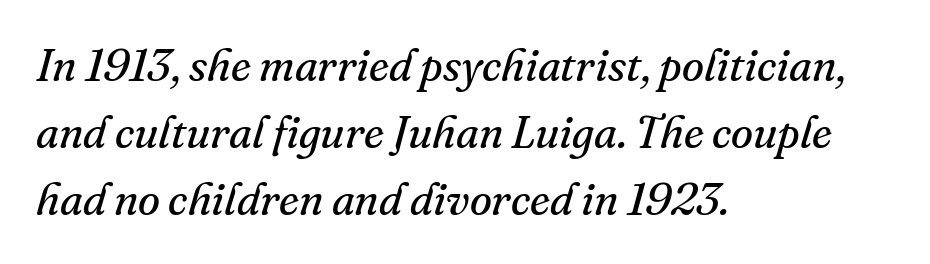
The image shows 45 px regular-weight serif type, italic (leaning right); set left-aligned, normal line spacing (1.49x), normal letter spacing, not underlined; medium stroke contrast and a small x-height.
